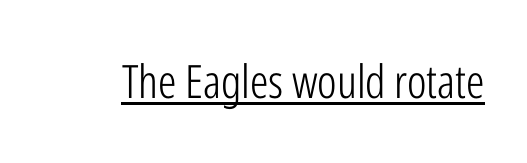
The image shows 46 px light, condensed sans-serif type, upright; set normal letter spacing, underlined; low stroke contrast and a medium x-height.
